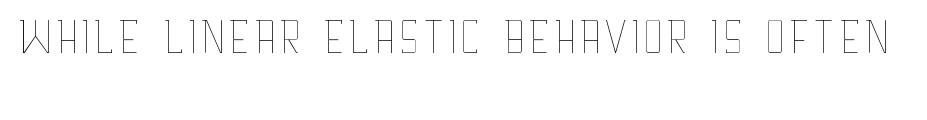
Q: Is the text bold? A: No.
Q: Is the text italic (slanted)? A: No, it is upright.
Q: Is the text underlined? A: No.
Q: Is the spacing between letters normal or unusually wide? A: Normal.
Q: Width (condensed, normal, or wide)? A: Condensed.
Q: Stroke contrast? A: Low.
Q: x-height? A: Large.
Q: Monospaced? A: No.
